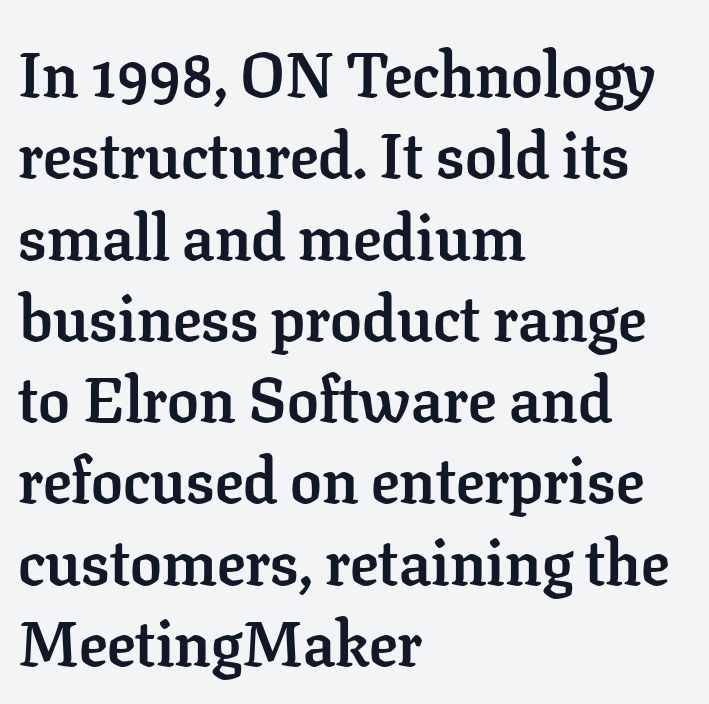
Type style note: has serifs. Interline gaps are of average width in this sample. Descender tails drop into unmarked territory. This rendering uses left alignment, leaving the right contour irregular.
